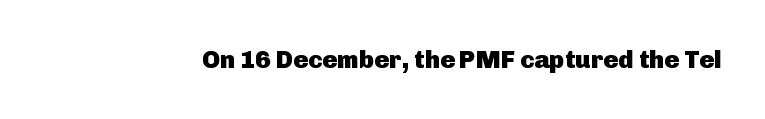
The image shows 25 px bold type, upright; set normal letter spacing, not underlined.
